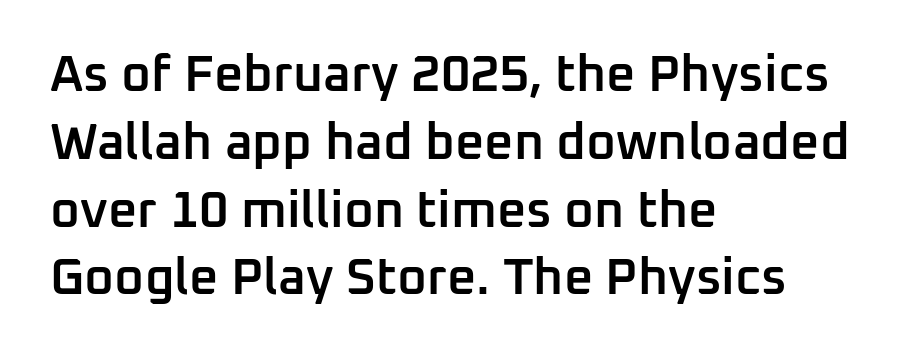
{"serif": "no", "italic": "no", "bold": "semi", "weight": "semibold", "width": "normal", "stroke_contrast": "low", "x_height": "medium", "monospaced": "no", "underline": "no", "align": "left", "line_spacing": "normal", "line_spacing_ratio": 1.33, "letter_spacing": "normal", "letter_spacing_em": 0.0, "glyph_px": 51}
